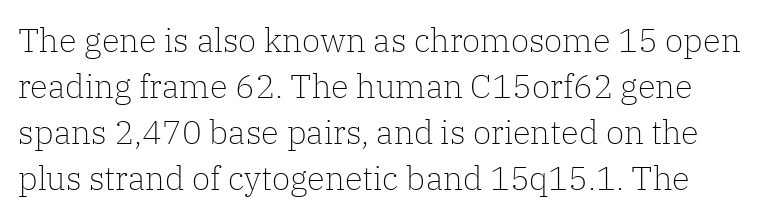
How are the letters spaced? Ordinarily, with no added tracking. The face looks like a standard text weight, possibly lighter. Evenly set lines give the paragraph a standard silhouette. The letters stand upright; this is a roman face.
